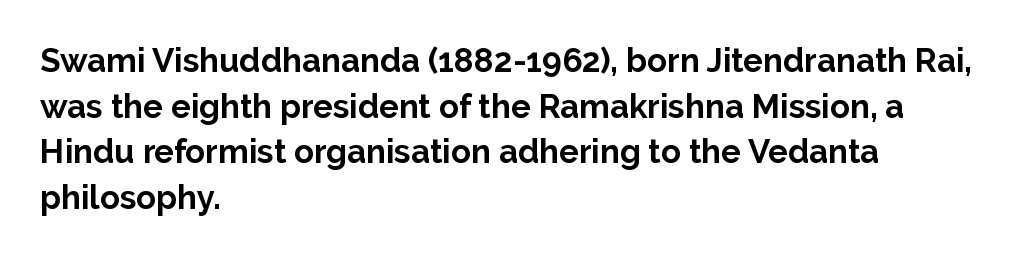
{"serif": "no", "italic": "no", "bold": "yes", "weight": "bold", "width": "normal", "stroke_contrast": "low", "x_height": "medium", "monospaced": "no", "underline": "no", "align": "left", "line_spacing": "normal", "line_spacing_ratio": 1.38, "letter_spacing": "normal", "letter_spacing_em": 0.0, "glyph_px": 33}
